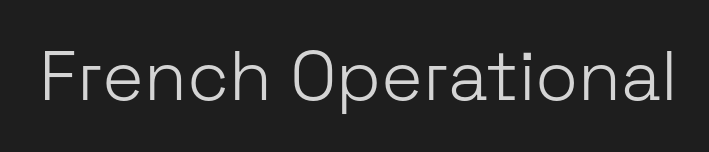
Q: Is the text bold? A: No.
Q: Is the text italic (slanted)? A: No, it is upright.
Q: Is the typeface a serif or a sans-serif typeface? A: Sans-serif.
Q: Is the text underlined? A: No.
Q: Is the spacing between letters normal or unusually wide? A: Normal.
Q: Width (condensed, normal, or wide)? A: Normal.
Q: Stroke contrast? A: Low.
Q: x-height? A: Medium.
Q: Monospaced? A: No.
